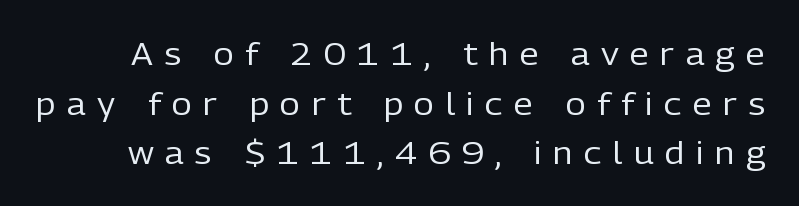
{"serif": "no", "italic": "no", "bold": "no", "weight": "regular", "width": "normal", "stroke_contrast": "low", "x_height": "medium", "monospaced": "no", "underline": "no", "line_spacing": "normal", "line_spacing_ratio": 1.6, "letter_spacing": "wide", "letter_spacing_em": 0.37, "glyph_px": 31}
